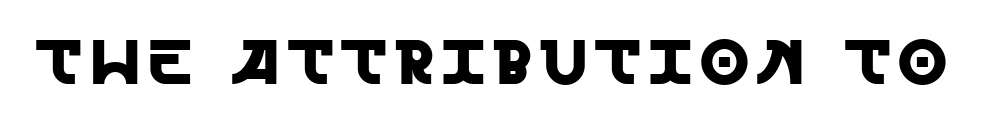
The specimen reads as upright at a glance. Character widths vary here, with narrow letters taking less room than wide ones. Underlining? Definitely not there. The characters display no serif detailing; their extremities are plain.
